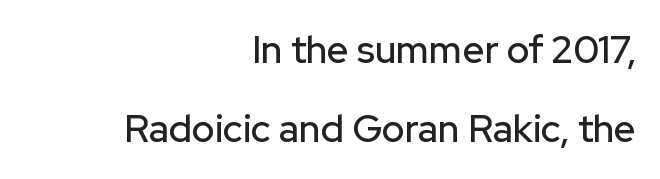
{"serif": "no", "italic": "no", "width": "normal", "stroke_contrast": "low", "x_height": "medium", "monospaced": "no", "underline": "no", "align": "right", "line_spacing": "loose", "line_spacing_ratio": 2.08, "letter_spacing": "normal", "letter_spacing_em": 0.0, "glyph_px": 38}
